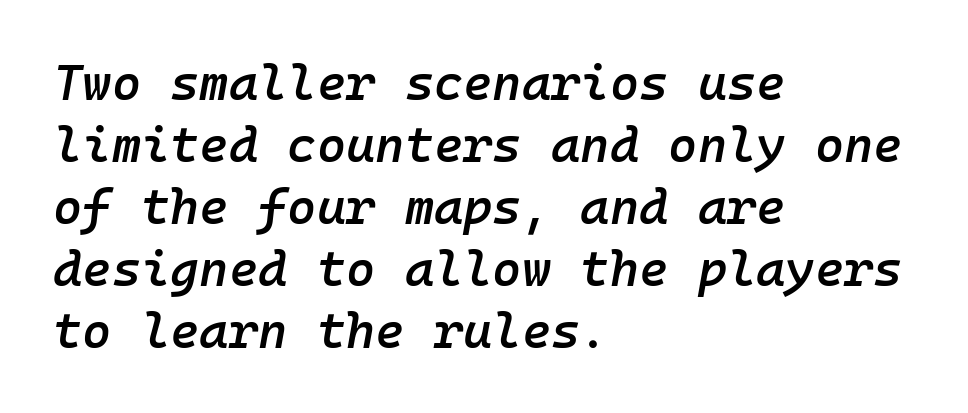
The strip under each line holds only bare page. Emphasis by weight is partial: semibold. Yep, that's italic — everything's leaning. Every character here occupies the same horizontal width, giving the sample a typewriter-like rhythm. Is the letter spacing exaggerated? No — it looks like the ordinary default.
